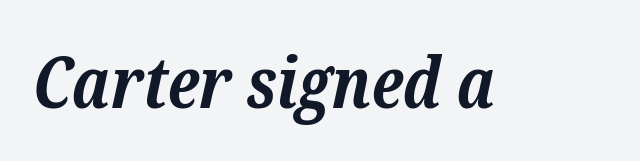
Q: Is the text bold? A: Yes.
Q: Is the text italic (slanted)? A: Yes, it leans right by about 12 degrees.
Q: Is the typeface a serif or a sans-serif typeface? A: Serif.
Q: Is the text underlined? A: No.
Q: Is the spacing between letters normal or unusually wide? A: Normal.
Q: Width (condensed, normal, or wide)? A: Normal.
Q: Stroke contrast? A: Low.
Q: x-height? A: Medium.
Q: Monospaced? A: No.
